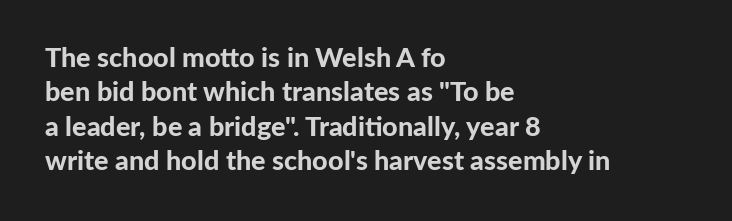
The image shows 27 px bold type, upright; set left-aligned, normal line spacing (1.27x), normal letter spacing, not underlined.
